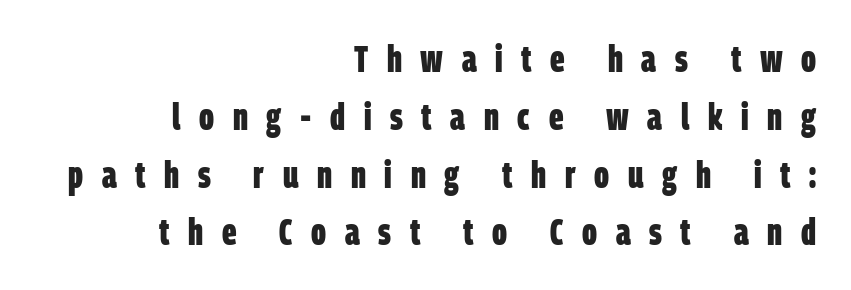
{"serif": "no", "bold": "yes", "weight": "bold", "width": "condensed", "stroke_contrast": "low", "x_height": "large", "monospaced": "no", "underline": "no", "align": "right", "line_spacing": "normal", "line_spacing_ratio": 1.52, "letter_spacing": "wide", "letter_spacing_em": 0.49, "glyph_px": 38}
